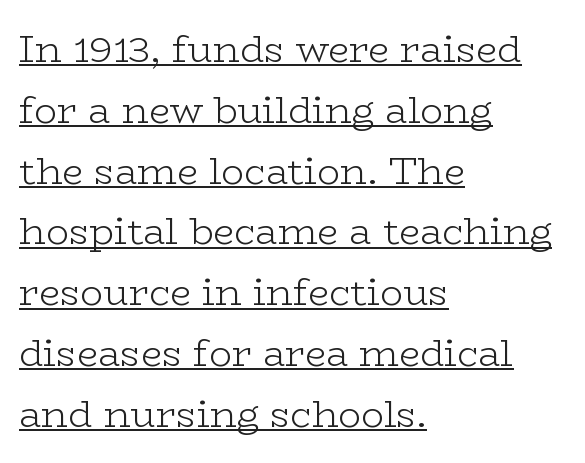
Spacing verdict: proportional, widths tailored to each character. Serif or sans? Serif — the stroke terminals have little feet. Line spacing here is normal. When letters stand straight like this, we call the style roman or upright. A continuous stroke trails under the words, as in a hyperlink.
